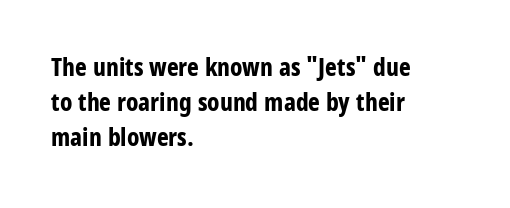
Q: Is the text bold? A: Yes.
Q: Is the text italic (slanted)? A: No, it is upright.
Q: Is the text underlined? A: No.
Q: How is the paragraph aligned? A: Left-aligned.
Q: Is the spacing between letters normal or unusually wide? A: Normal.
Q: Is the spacing between lines tight, normal or loose? A: Normal.
